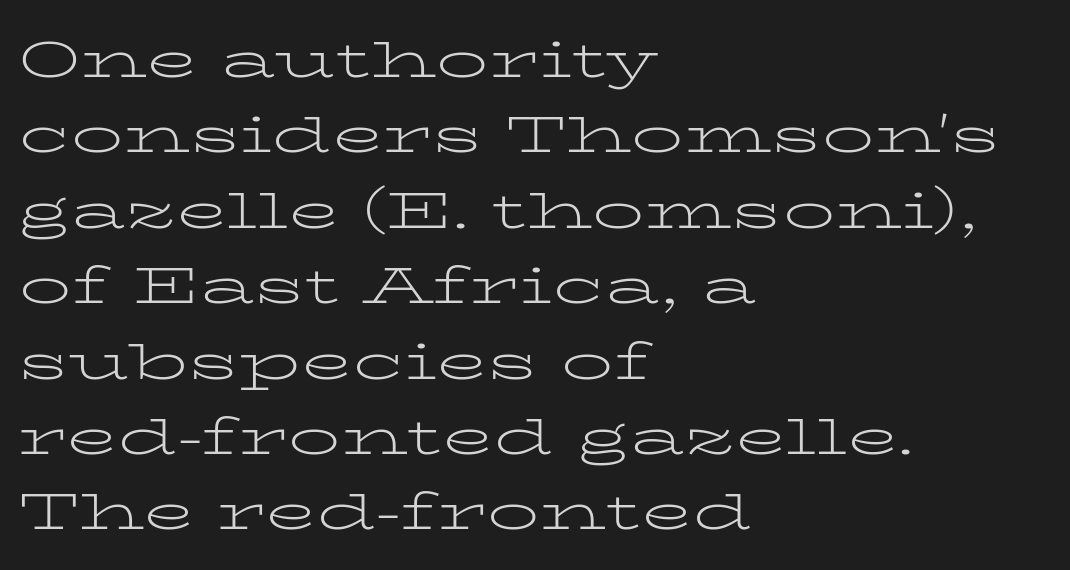
Quick note: underline off. The vertical gap from one line to the next is medium. I'd call this a serif setting — the letters wear small feet. The passage shown has conventional tracking throughout. Proportional: the letters do not fall into vertical columns. It's the straight-up-and-down kind of type.
